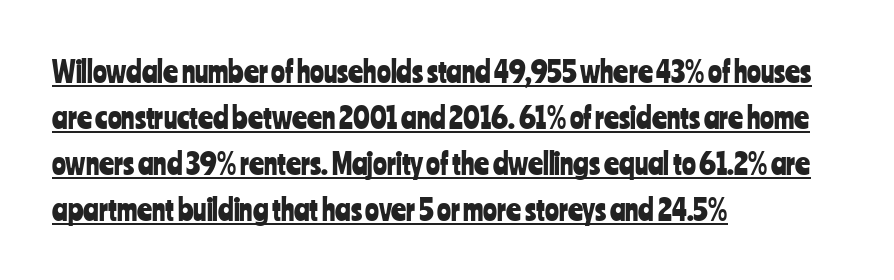
Q: Is the text italic (slanted)? A: No, it is upright.
Q: Is the typeface a serif or a sans-serif typeface? A: Sans-serif.
Q: Is the text underlined? A: Yes.
Q: How is the paragraph aligned? A: Left-aligned.
Q: Is the spacing between letters normal or unusually wide? A: Normal.
Q: Is the spacing between lines tight, normal or loose? A: Normal.
Q: Width (condensed, normal, or wide)? A: Condensed.
Q: Stroke contrast? A: Low.
Q: x-height? A: Medium.
Q: Monospaced? A: No.
